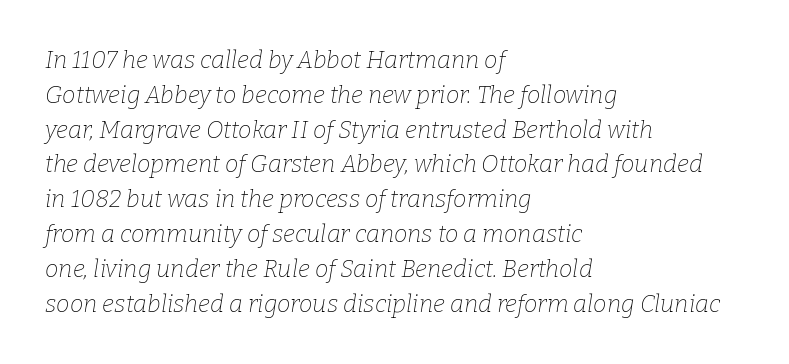
The image shows 24 px text type, italic (leaning right); set left-aligned, normal line spacing (1.45x), normal letter spacing, not underlined.
